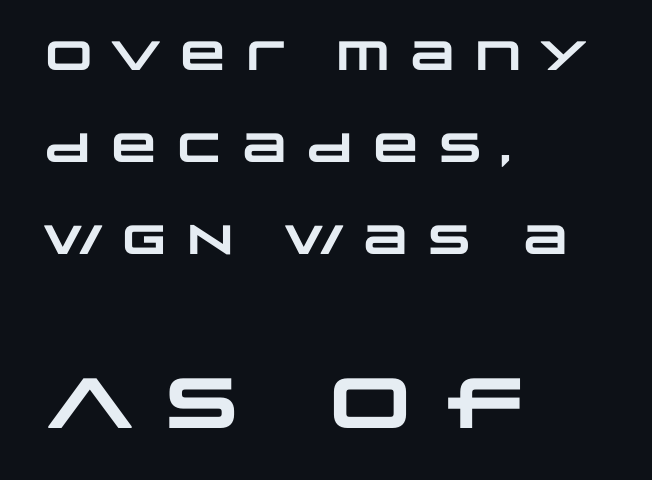
The image shows 71 px heavy, wide sans-serif type; set left-aligned, loose line spacing (2.25x), not underlined; the second (bottom) block is 1.73x larger; low stroke contrast and a large x-height.
